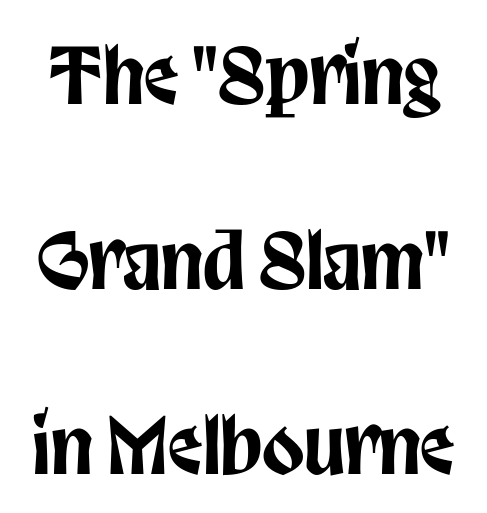
The image shows 77 px condensed sans-serif type, upright; set loose line spacing (2.4x), normal letter spacing, not underlined; low stroke contrast and a large x-height.
